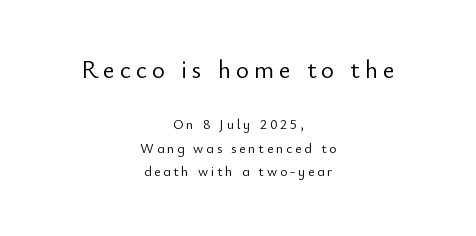
Q: Is the text bold? A: No.
Q: Is the text italic (slanted)? A: No, it is upright.
Q: Is the text underlined? A: No.
Q: How is the paragraph aligned? A: Centered.
Q: Is the spacing between letters normal or unusually wide? A: Unusually wide.
Q: Is the spacing between lines tight, normal or loose? A: Normal.
Q: Which block of text is set in a larger size, the first (top) or the second (bottom)? A: The first (top) one.
